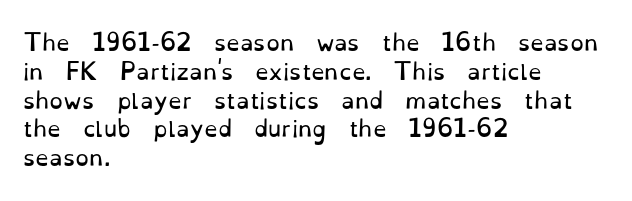
No extra ink here — the face is not bold. The ragged edge is on the right, which tells us the setting is flush left. Decoration check: the copy has no underline. Between one letter and the next there's only the usual sliver of space. No italicization has been applied; the sample stays upright. Successive baselines arrive at the customary interval.
